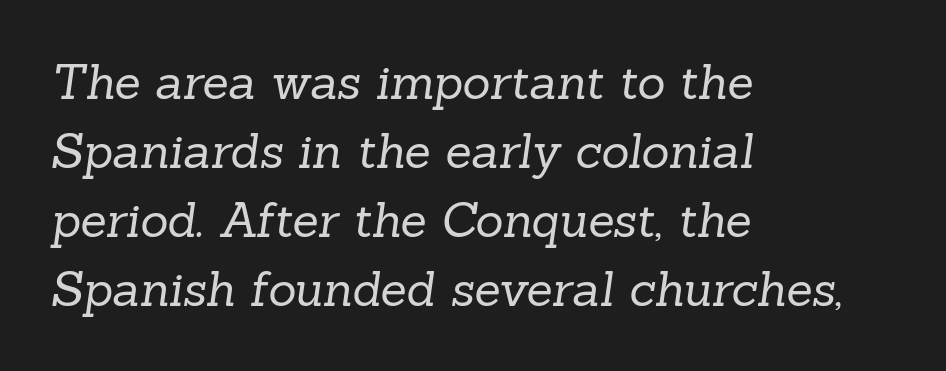
The designer went with a serif here, giving each stem small feet. Which margin do the lines hug? The left one — the right edge is uneven. The letterforms sit at book weight or below. Honestly, the row spacing looks completely unremarkable. Character widths vary here, with narrow letters taking less room than wide ones.
